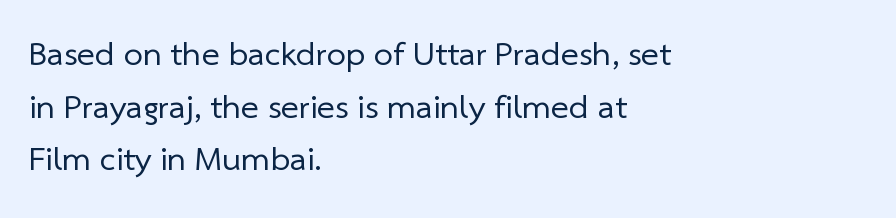
Q: Is the text bold? A: No.
Q: Is the typeface a serif or a sans-serif typeface? A: Sans-serif.
Q: Is the text underlined? A: No.
Q: How is the paragraph aligned? A: Left-aligned.
Q: Is the spacing between letters normal or unusually wide? A: Normal.
Q: Is the spacing between lines tight, normal or loose? A: Normal.
Q: Width (condensed, normal, or wide)? A: Normal.
Q: Stroke contrast? A: Low.
Q: x-height? A: Medium.
Q: Monospaced? A: No.
